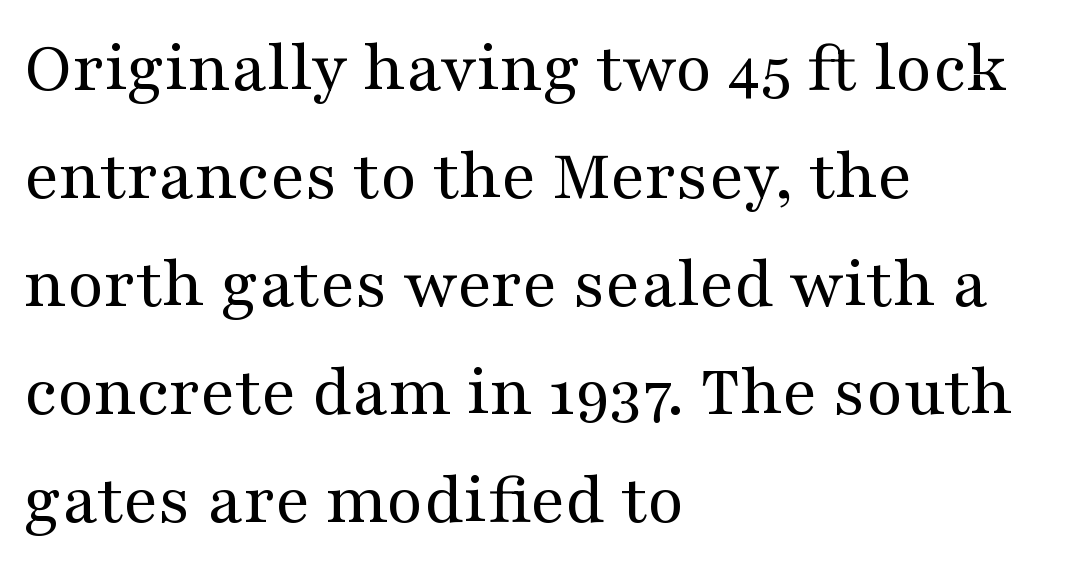
{"serif": "yes", "italic": "no", "bold": "no", "weight": "regular", "width": "wide", "stroke_contrast": "medium", "x_height": "medium", "monospaced": "no", "underline": "no", "align": "left", "line_spacing": "normal", "line_spacing_ratio": 1.46, "letter_spacing": "normal", "letter_spacing_em": 0.0, "glyph_px": 74}
